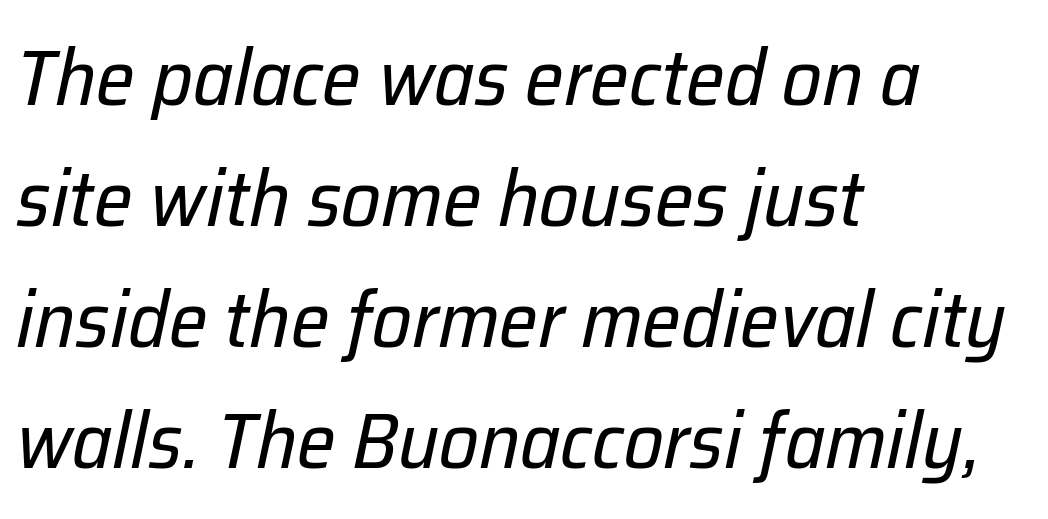
Q: Is the text bold? A: No.
Q: Is the text italic (slanted)? A: Yes, it leans right by about 12 degrees.
Q: Is the text underlined? A: No.
Q: How is the paragraph aligned? A: Left-aligned.
Q: Is the spacing between letters normal or unusually wide? A: Normal.
Q: Is the spacing between lines tight, normal or loose? A: Normal.
Q: Width (condensed, normal, or wide)? A: Normal.
Q: Stroke contrast? A: Low.
Q: x-height? A: Medium.
Q: Monospaced? A: No.
